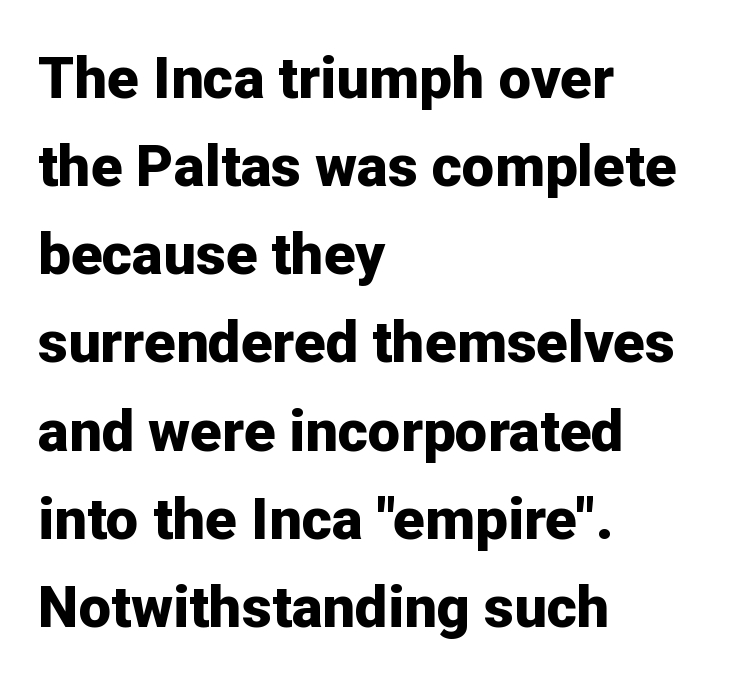
Q: Is the text bold? A: Yes.
Q: Is the text italic (slanted)? A: No, it is upright.
Q: Is the typeface a serif or a sans-serif typeface? A: Sans-serif.
Q: Is the text underlined? A: No.
Q: How is the paragraph aligned? A: Left-aligned.
Q: Is the spacing between letters normal or unusually wide? A: Normal.
Q: Is the spacing between lines tight, normal or loose? A: Normal.
Q: Width (condensed, normal, or wide)? A: Normal.
Q: Stroke contrast? A: Low.
Q: x-height? A: Medium.
Q: Monospaced? A: No.
